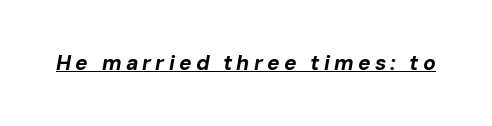
Tracking here is generous; glyphs stand well apart from one another. The strokes are fattened all the way to bold. Every character sits at an angle, as italics do. Check the space under the baseline: a stroke is drawn there.
